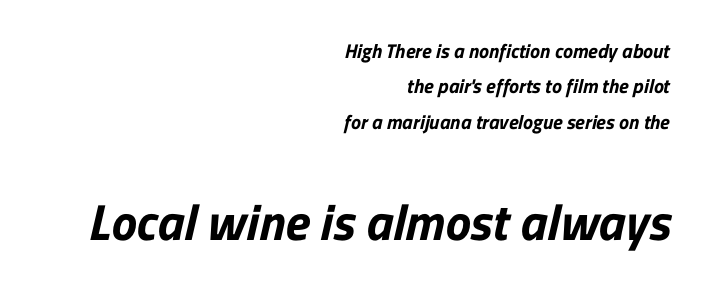
Q: Is the typeface a serif or a sans-serif typeface? A: Sans-serif.
Q: Is the text underlined? A: No.
Q: How is the paragraph aligned? A: Right-aligned.
Q: Is the spacing between letters normal or unusually wide? A: Normal.
Q: Which block of text is set in a larger size, the first (top) or the second (bottom)? A: The second (bottom) one.
Q: Width (condensed, normal, or wide)? A: Normal.
Q: Stroke contrast? A: Low.
Q: x-height? A: Medium.
Q: Monospaced? A: No.
